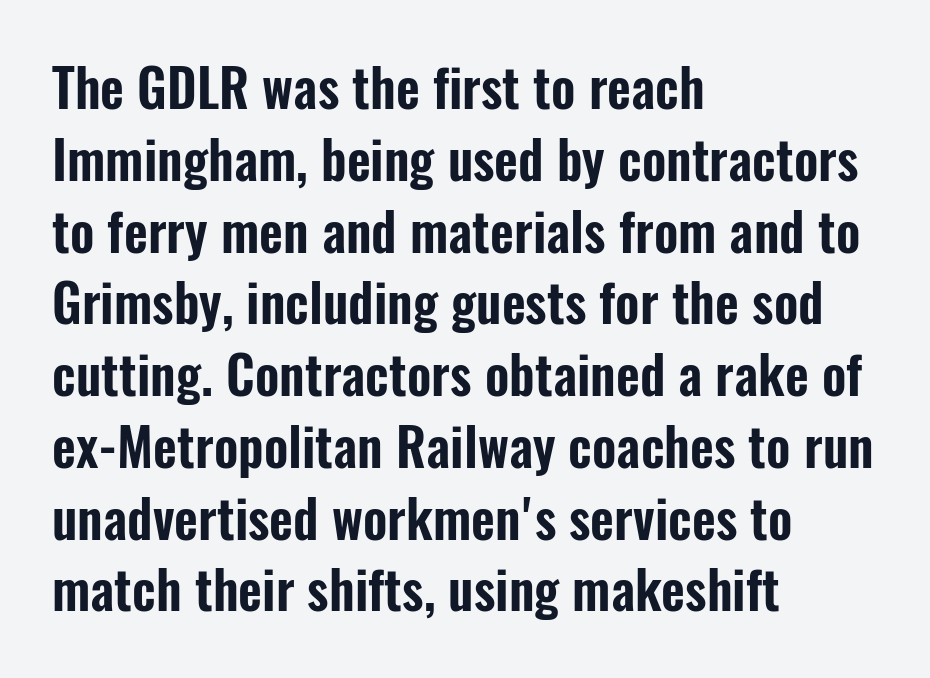
{"serif": "no", "italic": "no", "width": "condensed", "stroke_contrast": "low", "x_height": "medium", "monospaced": "no", "underline": "no", "align": "left", "line_spacing": "normal", "line_spacing_ratio": 1.38, "letter_spacing": "normal", "letter_spacing_em": 0.0, "glyph_px": 52}
